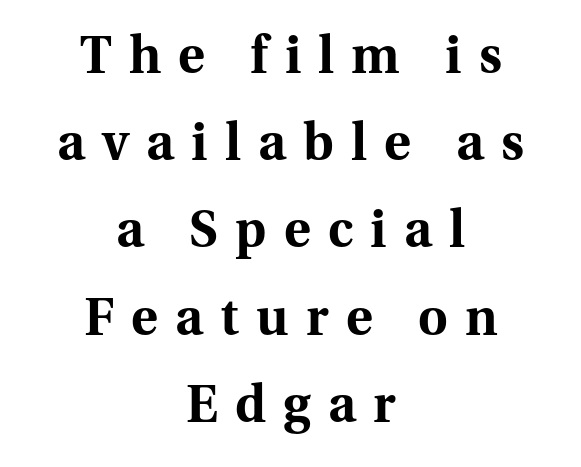
Each letter keeps its own natural width here, so spacing adapts to shape. Chunky letters — that's bold for sure. Reading down the block, each line starts at a different indent, mirrored at its end. The passage shown is typeset with a serif family. Descenders hang freely into open space. The rendering inserts visible extra space after every character.
